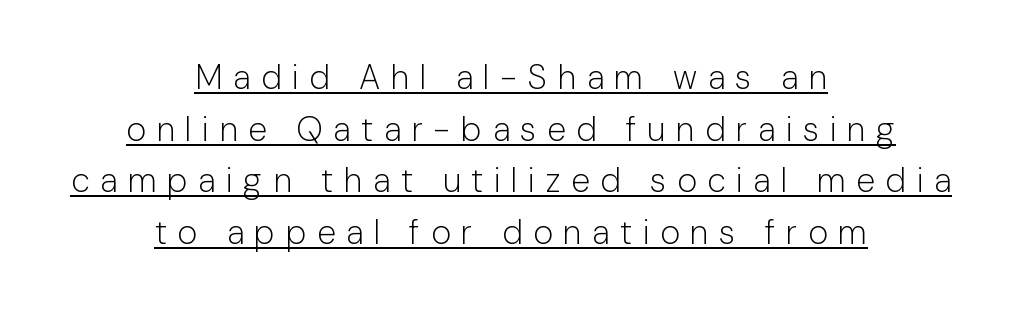
These characters rest on top of a visible drawn line. Horizontal alignment here is central, giving a formal, balanced look. Note the varied advance widths — an 'i' is clearly narrower than an 'm'. Italic: no, the glyphs are upright roman. Glyph-to-glyph distance is far greater than everyday printed text.
